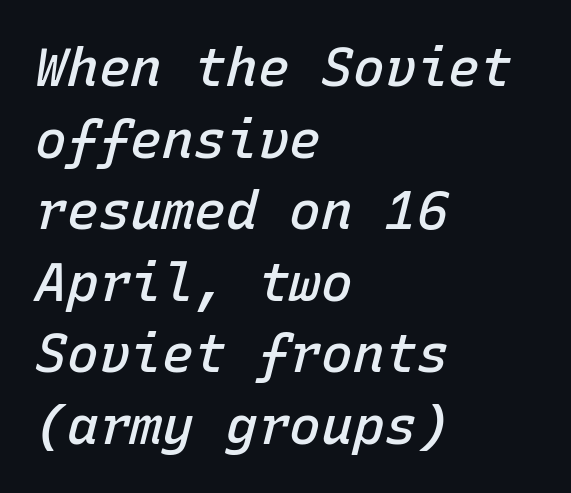
{"italic": "yes", "lean": "right", "slant_degrees": 15, "bold": "semi", "weight": "semibold", "width": "normal", "stroke_contrast": "low", "x_height": "medium", "monospaced": "yes", "underline": "no", "align": "left", "line_spacing": "normal", "line_spacing_ratio": 1.35, "letter_spacing": "normal", "letter_spacing_em": 0.0, "glyph_px": 53}
